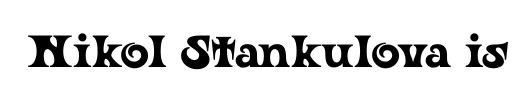
The image shows 45 px wide serif type, upright; set normal letter spacing, not underlined; low stroke contrast and a medium x-height.
